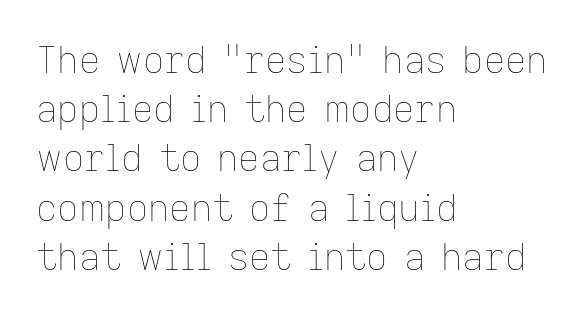
The image shows 37 px thin type, upright; set left-aligned, normal line spacing (1.33x), normal letter spacing, not underlined; low stroke contrast and a medium x-height.
